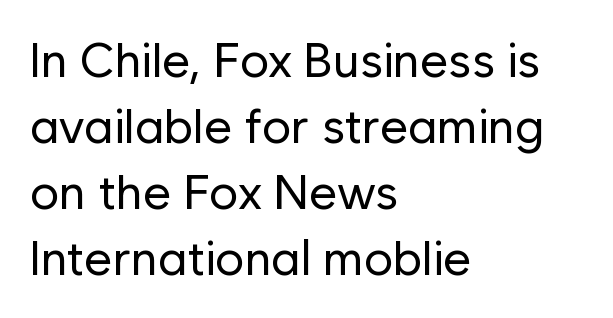
Q: Is the text bold? A: No.
Q: Is the text italic (slanted)? A: No, it is upright.
Q: Is the typeface a serif or a sans-serif typeface? A: Sans-serif.
Q: Is the text underlined? A: No.
Q: How is the paragraph aligned? A: Left-aligned.
Q: Is the spacing between letters normal or unusually wide? A: Normal.
Q: Is the spacing between lines tight, normal or loose? A: Normal.
Q: Width (condensed, normal, or wide)? A: Normal.
Q: Stroke contrast? A: Low.
Q: x-height? A: Medium.
Q: Monospaced? A: No.
